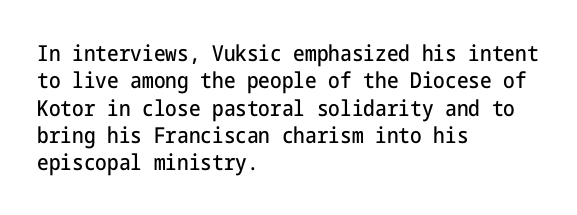
{"italic": "no", "underline": "no", "align": "left", "line_spacing_ratio": 1.24, "letter_spacing": "normal", "letter_spacing_em": 0.0, "glyph_px": 22}
